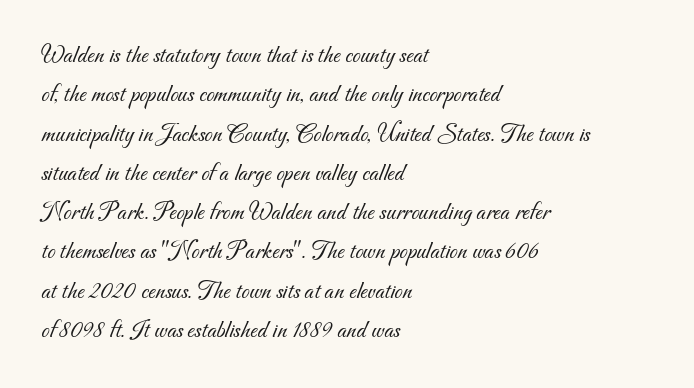
Baseline-to-baseline distance is the conventional proportion of letter height. Ink coverage per letter is moderate at most. Clear beneath every line of the passage. Is the letter spacing exaggerated? No — it looks like the ordinary default.
